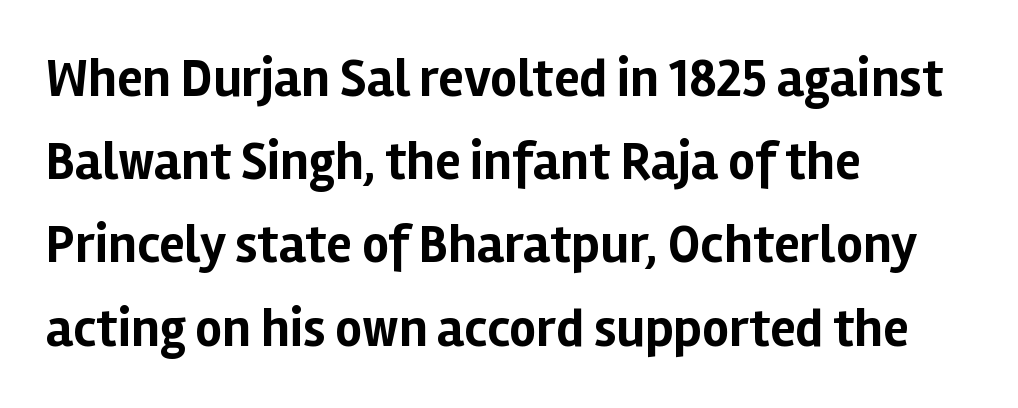
Q: Is the text bold? A: Yes.
Q: Is the text italic (slanted)? A: No, it is upright.
Q: Is the typeface a serif or a sans-serif typeface? A: Sans-serif.
Q: Is the text underlined? A: No.
Q: How is the paragraph aligned? A: Left-aligned.
Q: Is the spacing between letters normal or unusually wide? A: Normal.
Q: Is the spacing between lines tight, normal or loose? A: Normal.
Q: Width (condensed, normal, or wide)? A: Normal.
Q: Stroke contrast? A: Low.
Q: x-height? A: Medium.
Q: Monospaced? A: No.
